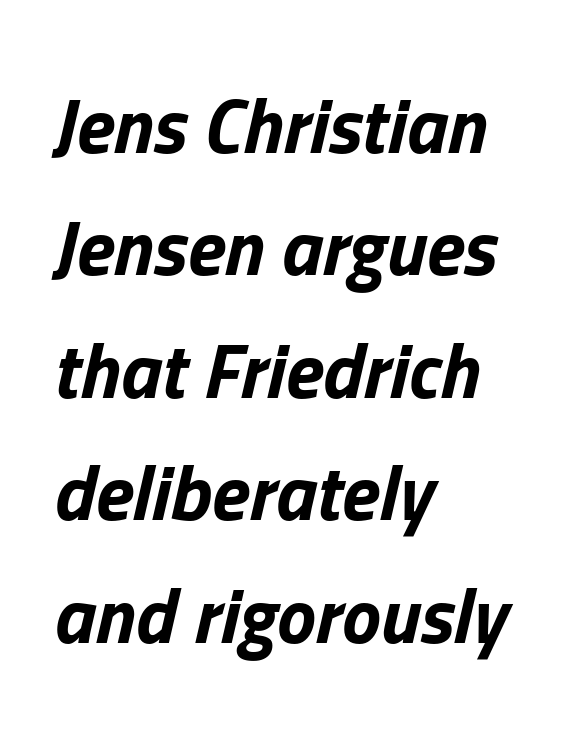
If you drew a line through each stem, it would be angled. The strip under each line holds only bare page. These lines keep a tight, regular rhythm from letter to letter. Is the block centered? No — it sits flush against the left margin. The rendering uses a bold face; every stroke is thick and dark. These lines are rendered in a variable-pitch font.
